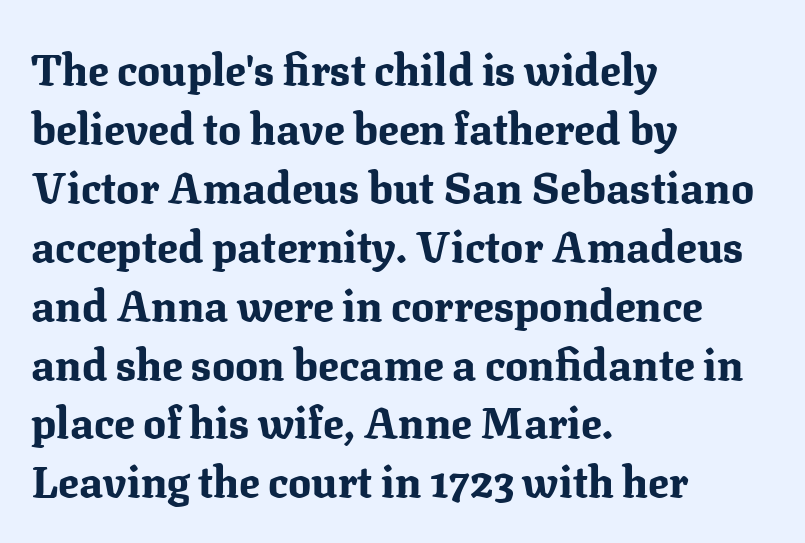
Q: Is the text bold? A: Yes.
Q: Is the text italic (slanted)? A: No, it is upright.
Q: Is the typeface a serif or a sans-serif typeface? A: Serif.
Q: Is the text underlined? A: No.
Q: How is the paragraph aligned? A: Left-aligned.
Q: Is the spacing between letters normal or unusually wide? A: Normal.
Q: Is the spacing between lines tight, normal or loose? A: Normal.
Q: Width (condensed, normal, or wide)? A: Normal.
Q: Stroke contrast? A: Medium.
Q: x-height? A: Medium.
Q: Monospaced? A: No.
